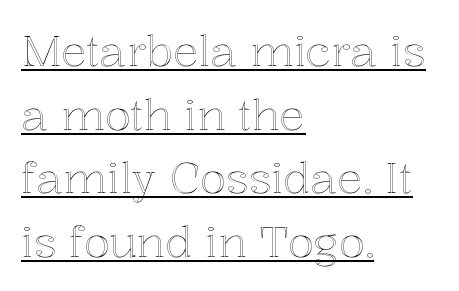
Q: Is the text italic (slanted)? A: No, it is upright.
Q: Is the text underlined? A: Yes.
Q: How is the paragraph aligned? A: Left-aligned.
Q: Is the spacing between letters normal or unusually wide? A: Normal.
Q: Is the spacing between lines tight, normal or loose? A: Normal.
Q: Width (condensed, normal, or wide)? A: Normal.
Q: x-height? A: Medium.
Q: Monospaced? A: No.
